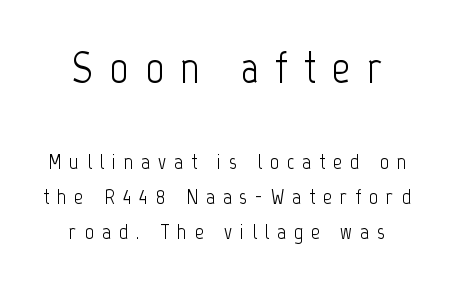
The image shows 45 px light, condensed sans-serif type, upright; set centered, normal line spacing (1.59x), unusually wide letter spacing (+0.36 em), not underlined; the first (top) block is 2.05x larger; low stroke contrast and a medium x-height.
